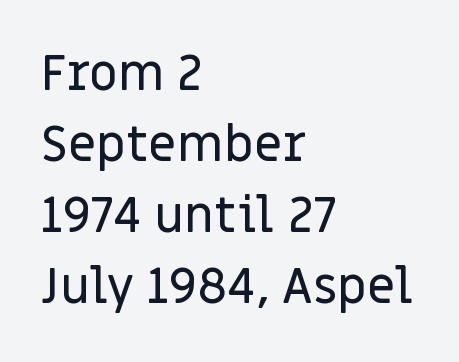
The horizontal fit of the characters is conventional and even. The characters display no serif detailing; their extremities are plain. Varying glyph widths throughout — classic text-font behaviour. Caption: multi-line text, flush left, ragged right.
